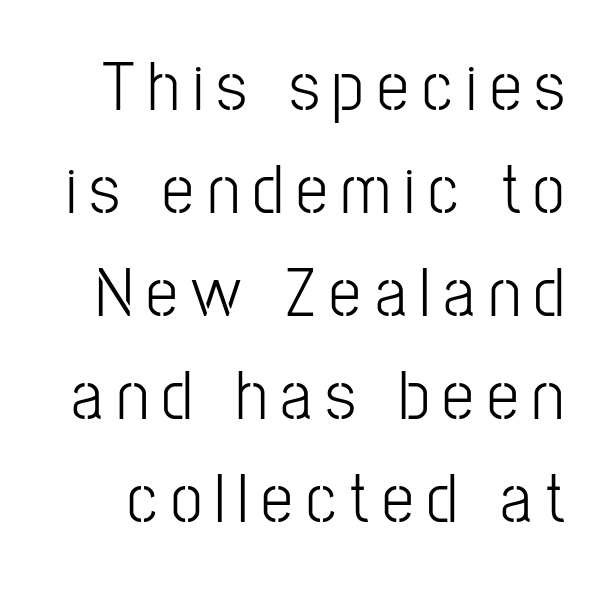
{"serif": "no", "italic": "no", "bold": "no", "weight": "light", "width": "condensed", "stroke_contrast": "low", "x_height": "medium", "monospaced": "no", "underline": "no", "line_spacing": "normal", "line_spacing_ratio": 1.45, "glyph_px": 71}
